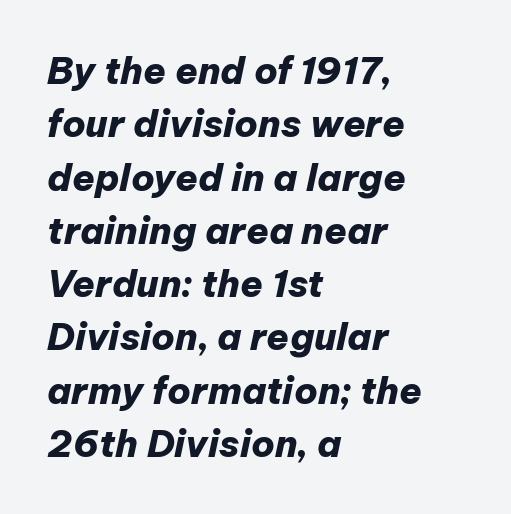
Q: Is the text bold? A: Yes.
Q: Is the text italic (slanted)? A: Yes, it leans right by about 12 degrees.
Q: Is the text underlined? A: No.
Q: How is the paragraph aligned? A: Left-aligned.
Q: Is the spacing between letters normal or unusually wide? A: Normal.
Q: Is the spacing between lines tight, normal or loose? A: Normal.
Q: Width (condensed, normal, or wide)? A: Normal.
Q: Stroke contrast? A: Low.
Q: x-height? A: Medium.
Q: Monospaced? A: No.
